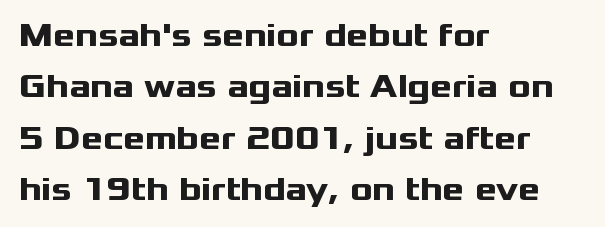
{"serif": "no", "italic": "no", "bold": "yes", "weight": "heavy", "width": "wide", "stroke_contrast": "medium", "x_height": "medium", "monospaced": "no", "underline": "no", "align": "left", "line_spacing": "normal", "line_spacing_ratio": 1.56, "letter_spacing": "normal", "letter_spacing_em": 0.0, "glyph_px": 33}
